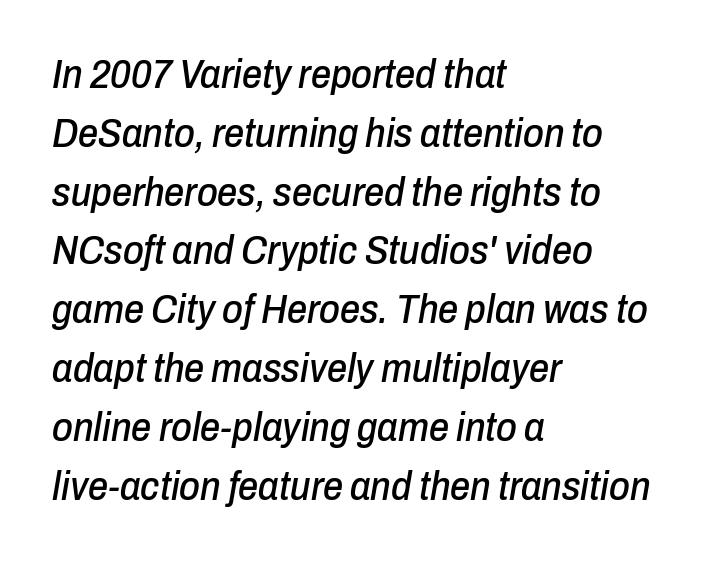
Q: Is the text italic (slanted)? A: Yes, it leans right by about 10 degrees.
Q: Is the text underlined? A: No.
Q: How is the paragraph aligned? A: Left-aligned.
Q: Is the spacing between letters normal or unusually wide? A: Normal.
Q: Is the spacing between lines tight, normal or loose? A: Normal.
Q: Width (condensed, normal, or wide)? A: Condensed.
Q: Stroke contrast? A: Low.
Q: x-height? A: Medium.
Q: Monospaced? A: No.
